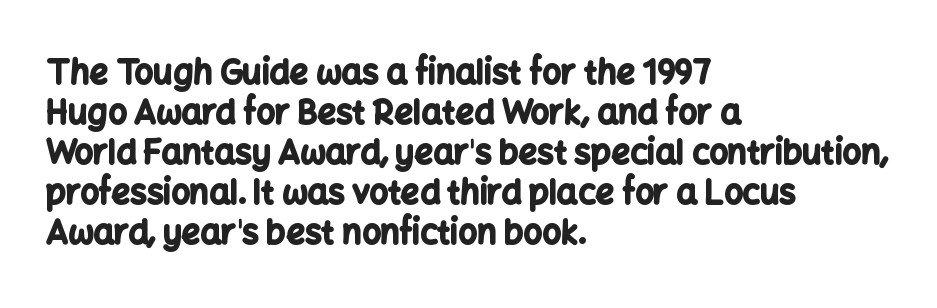
The image shows 33 px bold sans-serif type, upright; set left-aligned, line spacing 1.21x, normal letter spacing, not underlined; low stroke contrast and a medium x-height.
